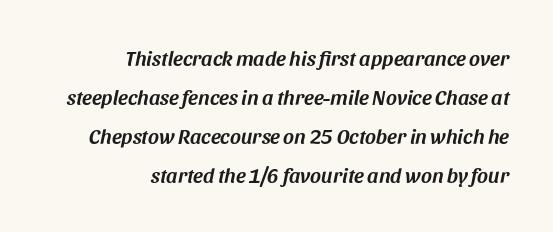
Q: Is the text italic (slanted)? A: Yes, it leans right by about 11 degrees.
Q: Is the text underlined? A: No.
Q: How is the paragraph aligned? A: Right-aligned.
Q: Is the spacing between letters normal or unusually wide? A: Normal.
